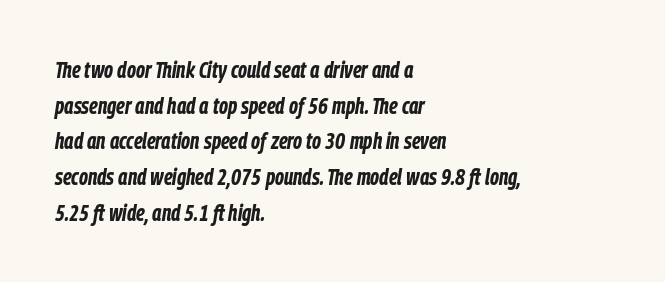
Q: Is the text bold? A: Yes.
Q: Is the text italic (slanted)? A: Yes, it leans right by about 9 degrees.
Q: Is the text underlined? A: No.
Q: How is the paragraph aligned? A: Left-aligned.
Q: Is the spacing between letters normal or unusually wide? A: Normal.
Q: Is the spacing between lines tight, normal or loose? A: Normal.
